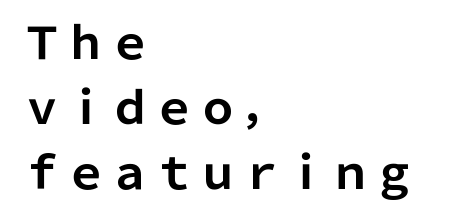
The image shows 44 px bold sans-serif type, upright; set left-aligned, normal line spacing (1.48x), normal letter spacing, not underlined; low stroke contrast and a medium x-height.
